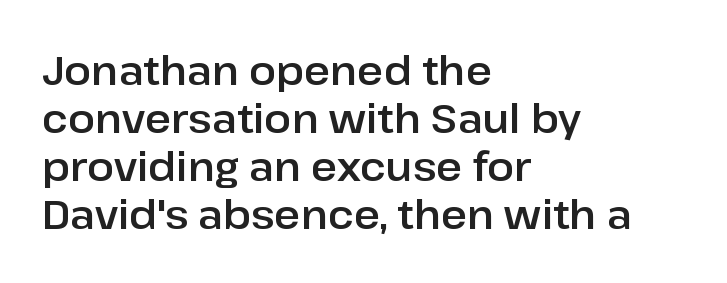
Q: Is the text italic (slanted)? A: No, it is upright.
Q: Is the typeface a serif or a sans-serif typeface? A: Sans-serif.
Q: Is the text underlined? A: No.
Q: How is the paragraph aligned? A: Left-aligned.
Q: Is the spacing between letters normal or unusually wide? A: Normal.
Q: Width (condensed, normal, or wide)? A: Normal.
Q: Stroke contrast? A: Low.
Q: x-height? A: Medium.
Q: Monospaced? A: No.
